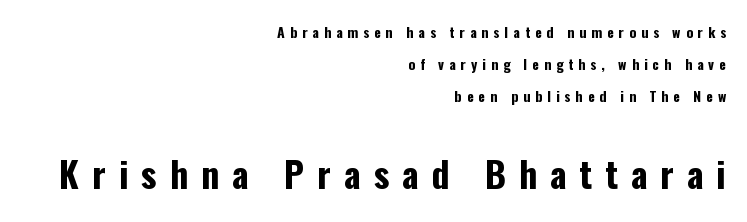
{"serif": "no", "italic": "no", "bold": "yes", "weight": "bold", "width": "condensed", "stroke_contrast": "low", "x_height": "medium", "monospaced": "no", "underline": "no", "align": "right", "line_spacing": "loose", "line_spacing_ratio": 2.3, "letter_spacing": "wide", "letter_spacing_em": 0.36, "larger_block": "second", "size_ratio": 2.57, "glyph_px": 36}
